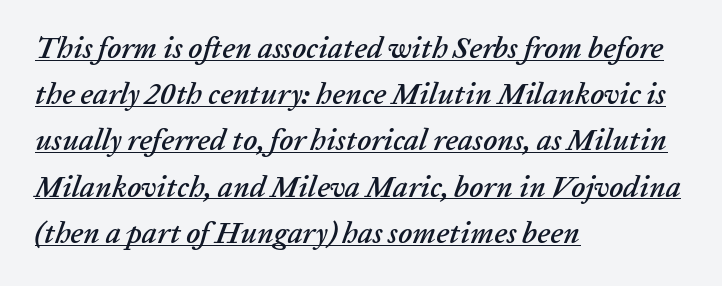
The image shows 30 px text type, italic (leaning right); set left-aligned, normal line spacing (1.54x), normal letter spacing, underlined; low stroke contrast and a medium x-height.
